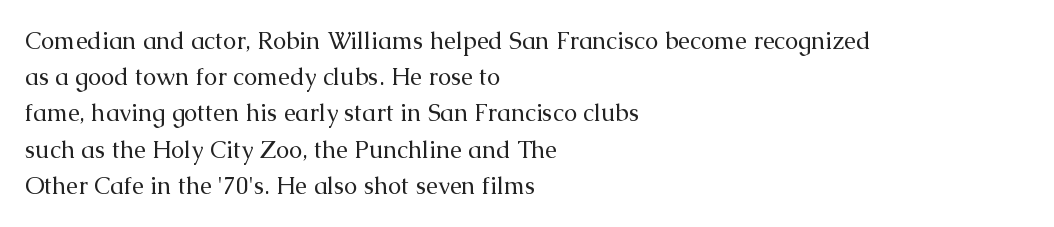
{"italic": "no", "bold": "no", "underline": "no", "align": "left", "line_spacing": "normal", "line_spacing_ratio": 1.51, "letter_spacing": "normal", "letter_spacing_em": 0.0, "glyph_px": 24}
